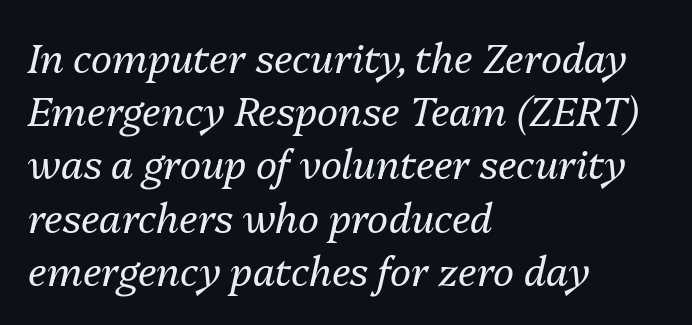
Is the type heavy? It reads as light-to-regular instead. The glyphs are unaccompanied by any horizontal stroke below them. The rendering applies a slant to the glyphs. All the whitespace from short lines collects on the right. Letter spacing: default. The rendering uses natural spacing where letterforms have individual widths.
